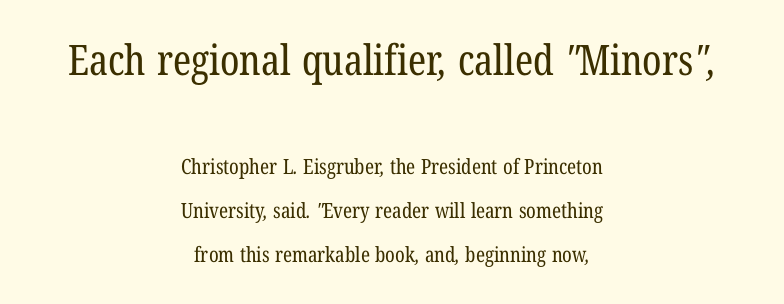
The image shows 42 px regular-weight, condensed serif type; set centered, loose line spacing (2.09x), normal letter spacing, not underlined; the first (top) block is 2.0x larger; low stroke contrast and a medium x-height.
